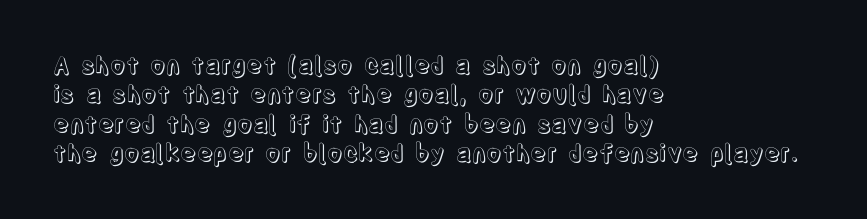
The lettering stays uniformly vertical, giving the passage a roman look. The letterforms sit shoulder to shoulder at normal distance. The setting favours the left margin, as ordinary paragraphs usually do. Decoration check: the copy has no underline.
